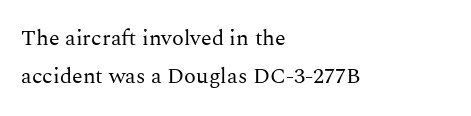
Q: Is the text bold? A: No.
Q: Is the text italic (slanted)? A: No, it is upright.
Q: Is the text underlined? A: No.
Q: How is the paragraph aligned? A: Left-aligned.
Q: Is the spacing between letters normal or unusually wide? A: Normal.
